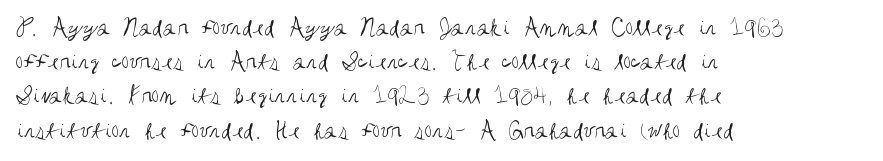
The area under the type is left untouched. Observe the ordinary spacing: letters are neighbours, not strangers. Notice how the passage keeps a crisp vertical edge on the left only.
